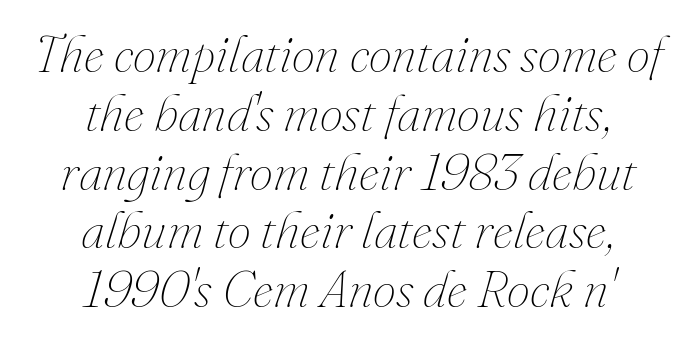
Stroke mass is kept to a normal reading level or below. This rendering uses center alignment, leaving both contours irregular but symmetric. Plain, unruled lines of type. Observe the lean: these are italic letterforms. Think of a printed novel: that variable character pitch is what you see here.
